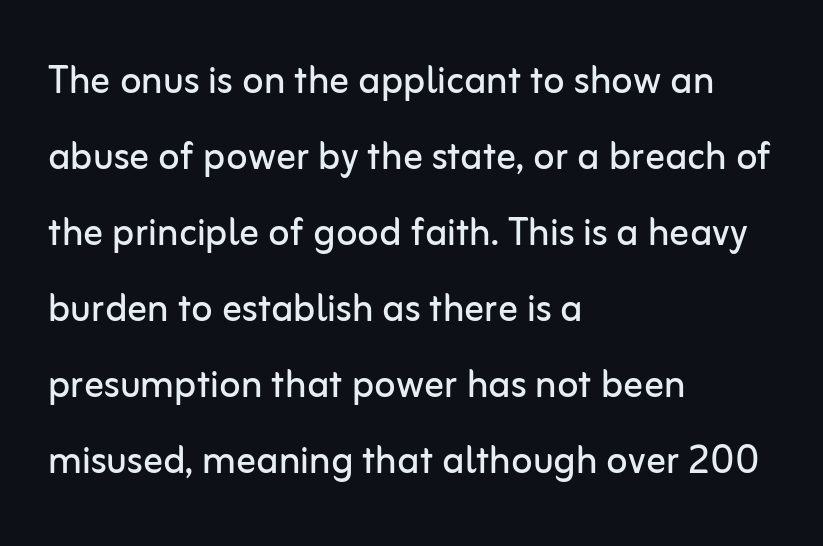
Q: Is the text bold? A: No.
Q: Is the text italic (slanted)? A: No, it is upright.
Q: Is the typeface a serif or a sans-serif typeface? A: Sans-serif.
Q: Is the text underlined? A: No.
Q: How is the paragraph aligned? A: Left-aligned.
Q: Is the spacing between letters normal or unusually wide? A: Normal.
Q: Is the spacing between lines tight, normal or loose? A: Normal.
Q: Width (condensed, normal, or wide)? A: Normal.
Q: Stroke contrast? A: Low.
Q: x-height? A: Medium.
Q: Monospaced? A: No.
